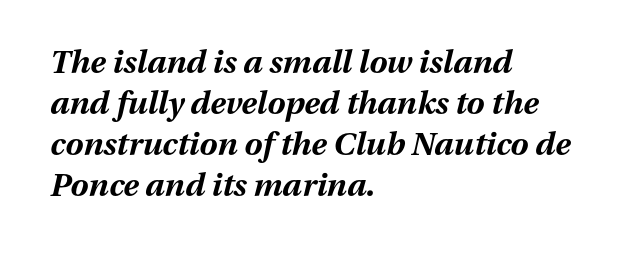
Q: Is the text bold? A: Yes.
Q: Is the text italic (slanted)? A: Yes, it leans right by about 13 degrees.
Q: Is the text underlined? A: No.
Q: How is the paragraph aligned? A: Left-aligned.
Q: Is the spacing between letters normal or unusually wide? A: Normal.
Q: Is the spacing between lines tight, normal or loose? A: Normal.
Q: Width (condensed, normal, or wide)? A: Normal.
Q: Stroke contrast? A: Medium.
Q: x-height? A: Medium.
Q: Monospaced? A: No.
